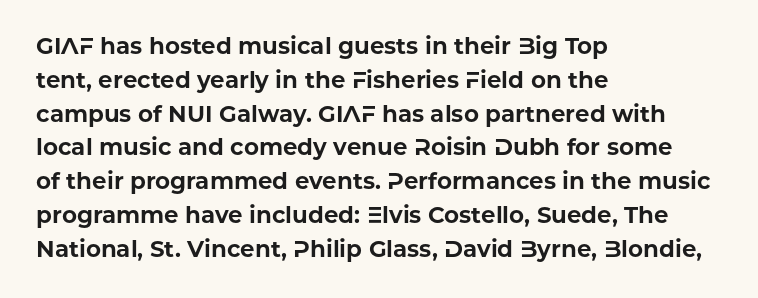
The image shows 23 px bold type, upright; set left-aligned, normal line spacing (1.47x), normal letter spacing, not underlined.
